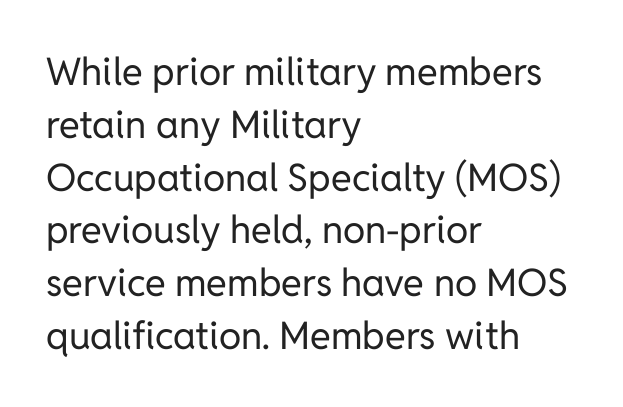
The image shows 38 px regular-weight sans-serif type, upright; set left-aligned, normal line spacing (1.39x), normal letter spacing, not underlined; low stroke contrast and a medium x-height.
